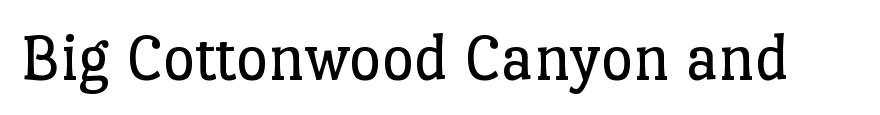
{"serif": "yes", "italic": "no", "bold": "no", "weight": "regular", "width": "normal", "stroke_contrast": "low", "x_height": "medium", "monospaced": "no", "underline": "no", "letter_spacing": "normal", "letter_spacing_em": 0.0, "glyph_px": 69}
